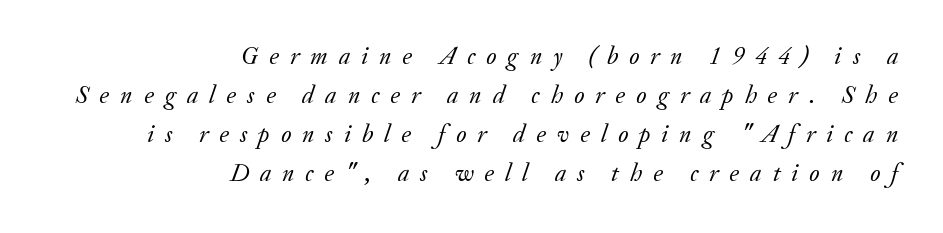
Q: Is the text bold? A: No.
Q: Is the text italic (slanted)? A: Yes, it leans right by about 20 degrees.
Q: Is the text underlined? A: No.
Q: How is the paragraph aligned? A: Right-aligned.
Q: Is the spacing between letters normal or unusually wide? A: Unusually wide.
Q: Is the spacing between lines tight, normal or loose? A: Normal.
